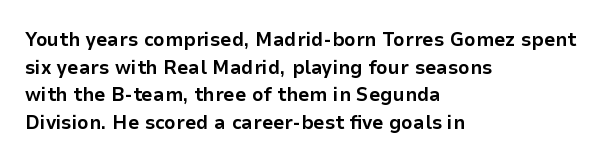
{"italic": "no", "bold": "yes", "underline": "no", "align": "left", "line_spacing": "normal", "line_spacing_ratio": 1.38, "letter_spacing": "normal", "letter_spacing_em": 0.0, "glyph_px": 20}
